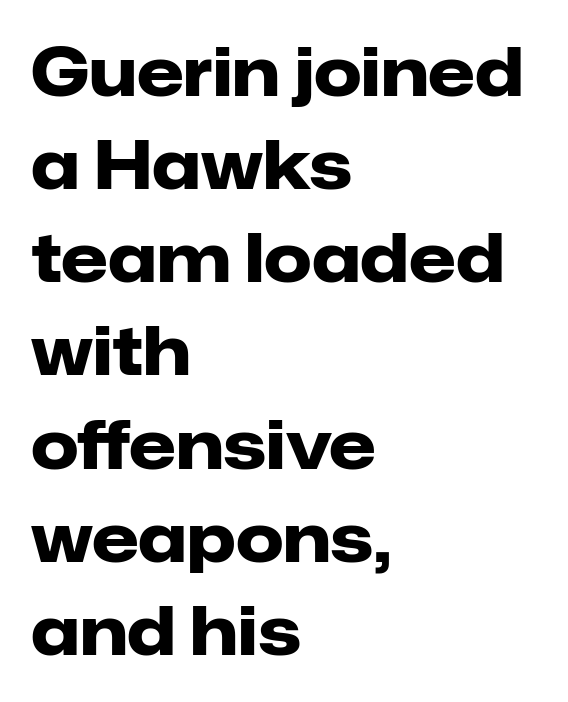
Q: Is the text bold? A: Yes.
Q: Is the text italic (slanted)? A: No, it is upright.
Q: Is the typeface a serif or a sans-serif typeface? A: Sans-serif.
Q: Is the text underlined? A: No.
Q: How is the paragraph aligned? A: Left-aligned.
Q: Is the spacing between letters normal or unusually wide? A: Normal.
Q: Is the spacing between lines tight, normal or loose? A: Normal.
Q: Width (condensed, normal, or wide)? A: Normal.
Q: Stroke contrast? A: Low.
Q: x-height? A: Medium.
Q: Monospaced? A: No.
